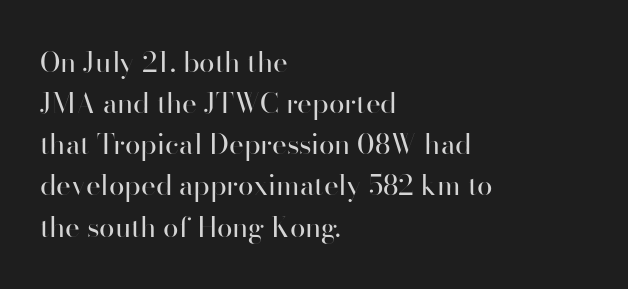
{"serif": "no", "italic": "no", "bold": "no", "weight": "regular", "width": "normal", "stroke_contrast": "high", "x_height": "small", "monospaced": "no", "underline": "no", "align": "left", "line_spacing": "normal", "line_spacing_ratio": 1.47, "letter_spacing": "normal", "letter_spacing_em": 0.0, "glyph_px": 28}
